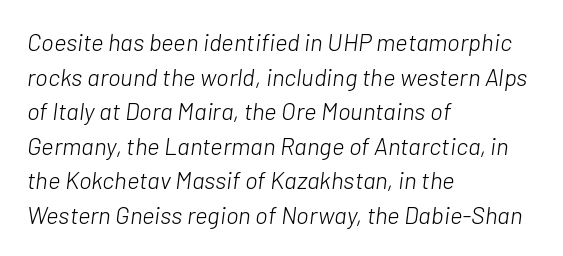
{"italic": "yes", "lean": "right", "slant_degrees": 7, "bold": "no", "underline": "no", "align": "left", "line_spacing": "normal", "line_spacing_ratio": 1.44, "letter_spacing": "normal", "letter_spacing_em": 0.0, "glyph_px": 24}
